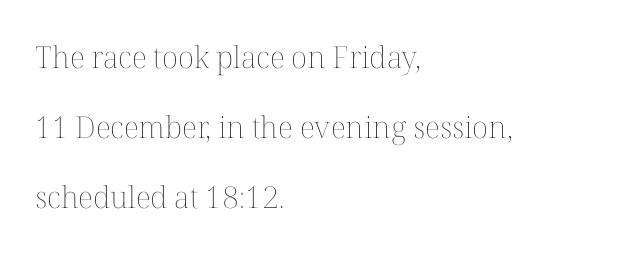
Q: Is the text bold? A: No.
Q: Is the text italic (slanted)? A: No, it is upright.
Q: Is the text underlined? A: No.
Q: How is the paragraph aligned? A: Left-aligned.
Q: Is the spacing between letters normal or unusually wide? A: Normal.
Q: Is the spacing between lines tight, normal or loose? A: Loose.
Q: Width (condensed, normal, or wide)? A: Normal.
Q: Stroke contrast? A: Medium.
Q: x-height? A: Medium.
Q: Monospaced? A: No.
